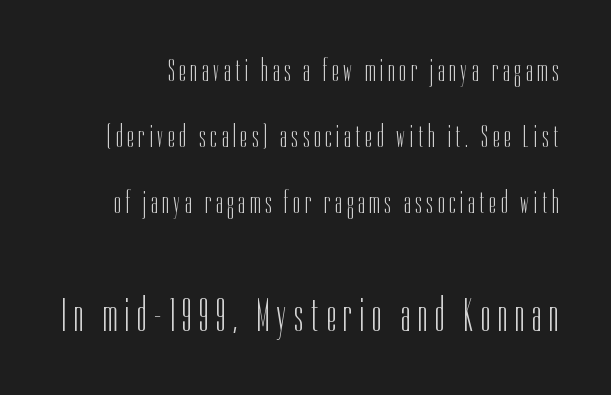
The passage shown begins with its smaller block and ends with its larger one. Summary of weight: not heavy and not bold. Look at the bottom of the vertical strokes: they stop flat, with no serifs. Baseline-to-baseline distance is far greater than the letter height.
